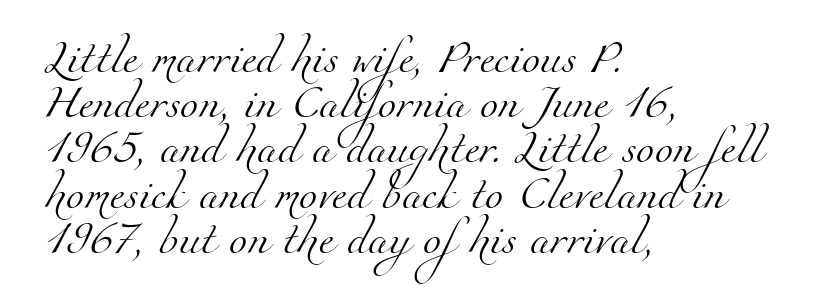
Q: Is the text bold? A: No.
Q: Is the typeface a serif or a sans-serif typeface? A: Serif.
Q: Is the text underlined? A: No.
Q: How is the paragraph aligned? A: Left-aligned.
Q: Is the spacing between letters normal or unusually wide? A: Normal.
Q: Is the spacing between lines tight, normal or loose? A: Normal.
Q: Width (condensed, normal, or wide)? A: Normal.
Q: Stroke contrast? A: Medium.
Q: x-height? A: Small.
Q: Monospaced? A: No.
